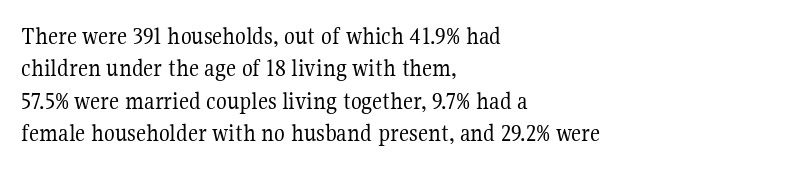
The image shows 25 px text type, upright; set left-aligned, normal line spacing (1.3x), normal letter spacing, not underlined.
